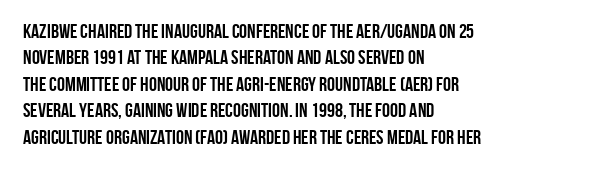
The image shows 20 px bold type, upright; set left-aligned, normal line spacing (1.32x), normal letter spacing, not underlined.
